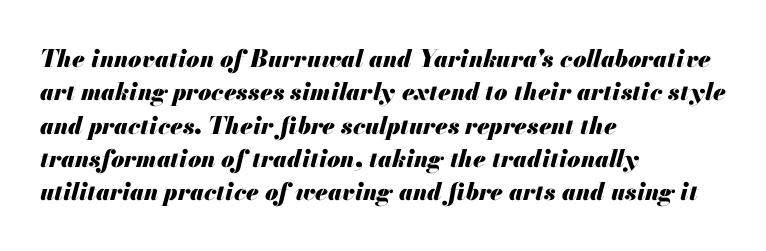
Glyph-to-glyph distance matches everyday printed text. Vertical spacing — default. The paragraph shown leans on its left margin. Typesetter's note: full bold, strokes at maximum text heaviness. Clear beneath every line of the passage.
